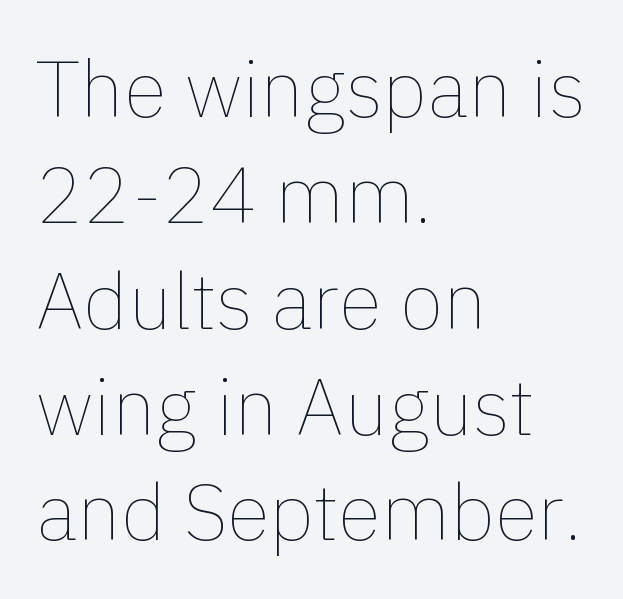
The image shows 79 px thin type, upright; set left-aligned, normal line spacing (1.34x), normal letter spacing, not underlined; a medium x-height.
